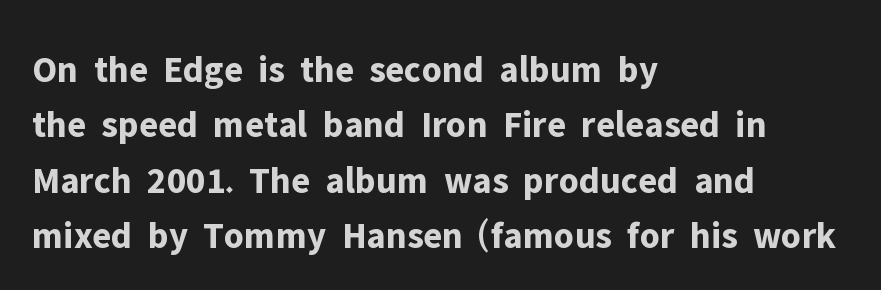
Standard letterfit; no display-style spreading of the glyphs. I'd call this a sans setting — the letters go barefoot. The lettering holds an erect, upright posture throughout. Students, observe: this is what conventionally led text looks like. These lines carry a lot of weight — the face is fully bold. Think of a printed novel: that variable character pitch is what you see here.
